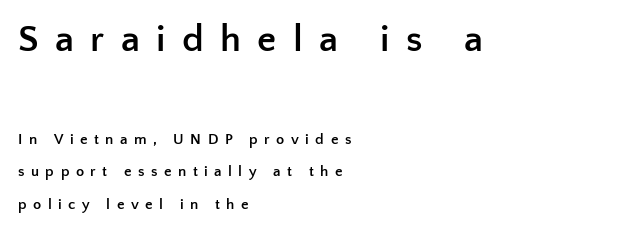
The image shows 38 px semibold sans-serif type, upright; set left-aligned, loose line spacing (2.17x), unusually wide letter spacing (+0.43 em), not underlined; the first (top) block is 2.53x larger; low stroke contrast and a medium x-height.
